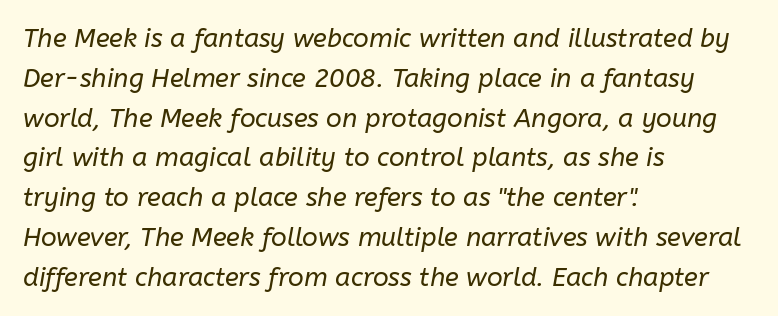
Normally led — the rows are evenly, conventionally spaced. The rendering anchors every line to the left-hand side. Characters follow at the spacing the type designer built in. An italicized treatment has been applied to the whole sample. Letters have the restrained weight of plain body copy at most.
